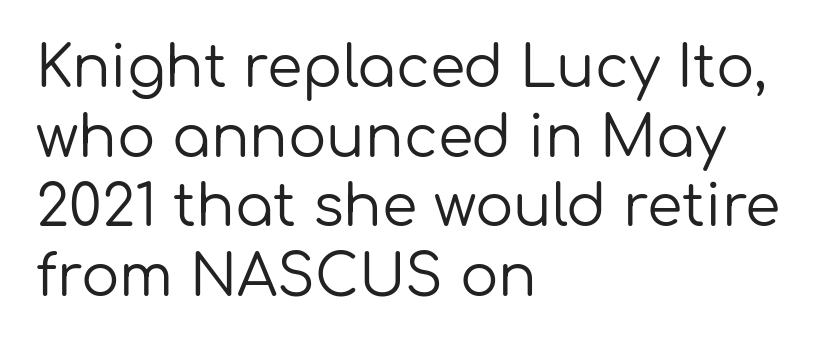
{"serif": "no", "italic": "no", "bold": "no", "weight": "regular", "width": "normal", "stroke_contrast": "low", "x_height": "medium", "monospaced": "no", "underline": "no", "align": "left", "line_spacing_ratio": 1.22, "letter_spacing": "normal", "letter_spacing_em": 0.0, "glyph_px": 57}
